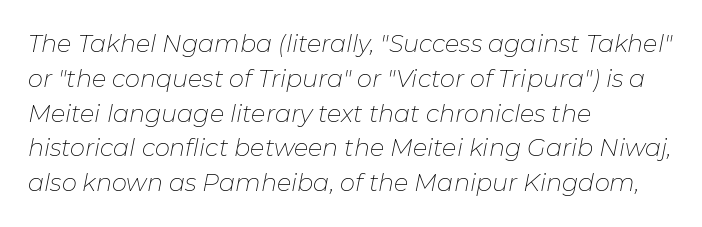
Q: Is the text bold? A: No.
Q: Is the text italic (slanted)? A: Yes, it leans right by about 11 degrees.
Q: Is the text underlined? A: No.
Q: How is the paragraph aligned? A: Left-aligned.
Q: Is the spacing between letters normal or unusually wide? A: Normal.
Q: Is the spacing between lines tight, normal or loose? A: Normal.
